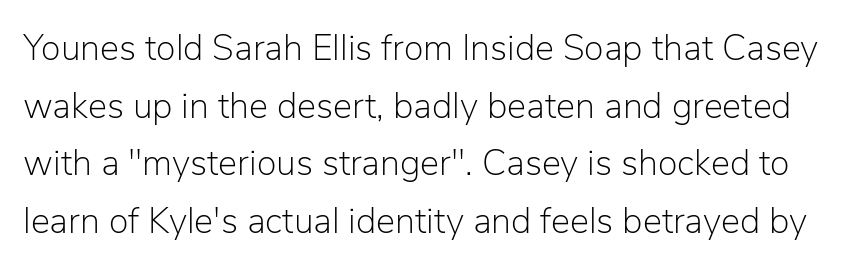
The image shows 36 px light sans-serif type, upright; set normal line spacing (1.6x), normal letter spacing, not underlined; low stroke contrast and a medium x-height.
